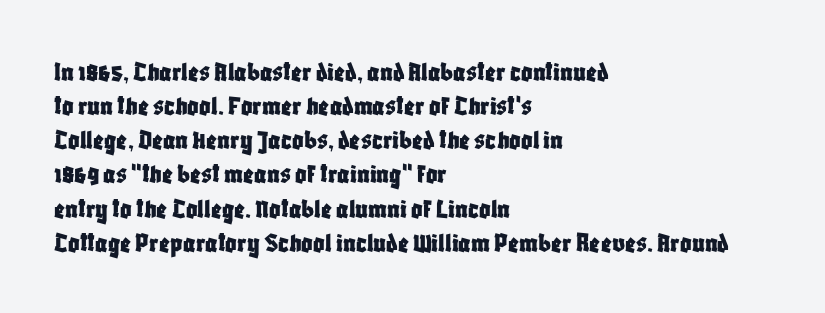
The image shows 28 px condensed sans-serif type, upright; set left-aligned, line spacing 1.22x, normal letter spacing, not underlined; low stroke contrast and a large x-height.
